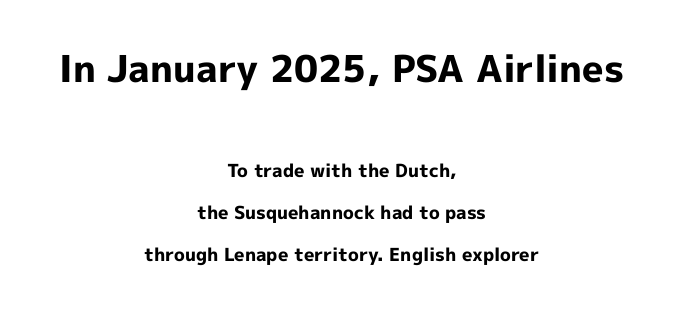
{"serif": "no", "italic": "no", "bold": "yes", "weight": "bold", "width": "normal", "x_height": "medium", "monospaced": "no", "underline": "no", "align": "center", "line_spacing": "loose", "line_spacing_ratio": 2.32, "letter_spacing": "normal", "letter_spacing_em": 0.0, "larger_block": "first", "size_ratio": 2.06, "glyph_px": 37}
